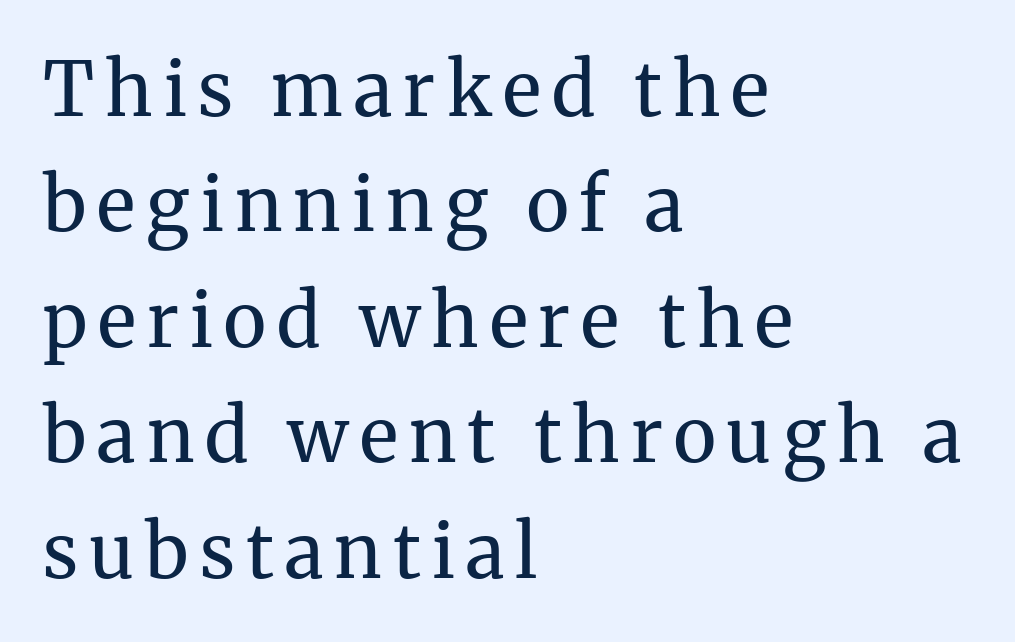
{"serif": "yes", "italic": "no", "bold": "no", "weight": "regular", "width": "normal", "stroke_contrast": "medium", "x_height": "medium", "monospaced": "no", "underline": "no", "align": "left", "line_spacing": "normal", "line_spacing_ratio": 1.56, "glyph_px": 74}
